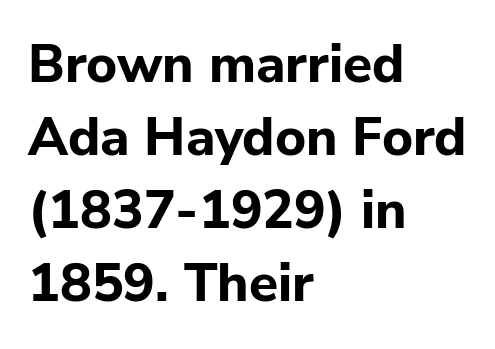
{"serif": "no", "italic": "no", "bold": "yes", "weight": "bold", "width": "normal", "stroke_contrast": "low", "x_height": "medium", "monospaced": "no", "underline": "no", "align": "left", "line_spacing": "normal", "line_spacing_ratio": 1.38, "letter_spacing": "normal", "letter_spacing_em": 0.0, "glyph_px": 53}
